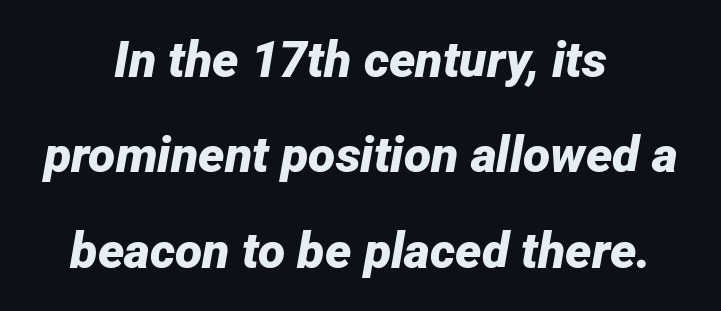
You could not count columns in this text — the font is proportionally spaced. These lines were composed using italics. The face used here has the dense, thick strokes of a bold. Letters rest on an invisible, unmarked baseline. Spacing between characters is what you'd get straight out of the box.
